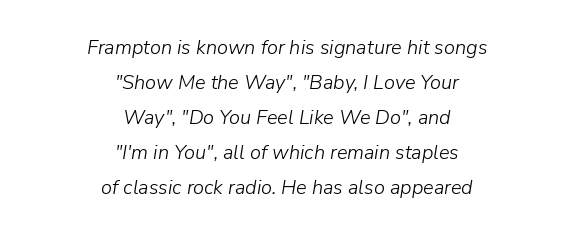
{"italic": "yes", "lean": "right", "slant_degrees": 9, "bold": "no", "underline": "no", "align": "center", "line_spacing_ratio": 1.75, "letter_spacing": "normal", "letter_spacing_em": 0.0, "glyph_px": 20}
